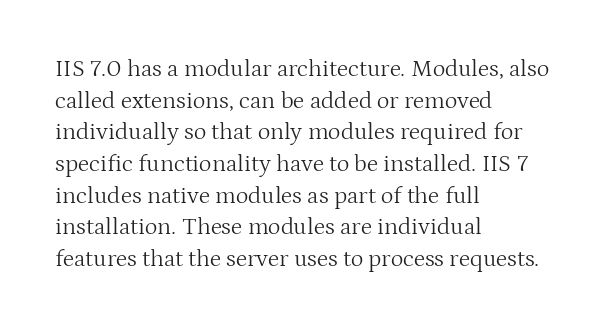
Q: Is the text bold? A: No.
Q: Is the text italic (slanted)? A: No, it is upright.
Q: Is the text underlined? A: No.
Q: How is the paragraph aligned? A: Left-aligned.
Q: Is the spacing between letters normal or unusually wide? A: Normal.
Q: Is the spacing between lines tight, normal or loose? A: Normal.
